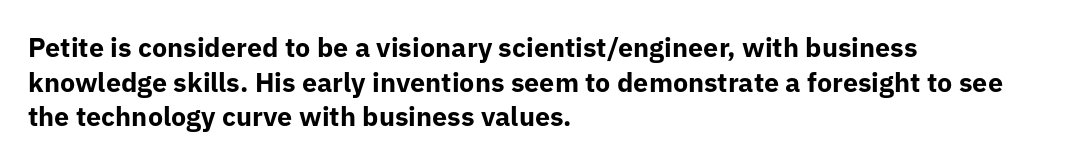
{"italic": "no", "bold": "yes", "underline": "no", "align": "left", "line_spacing": "normal", "line_spacing_ratio": 1.28, "letter_spacing": "normal", "letter_spacing_em": 0.0, "glyph_px": 27}
